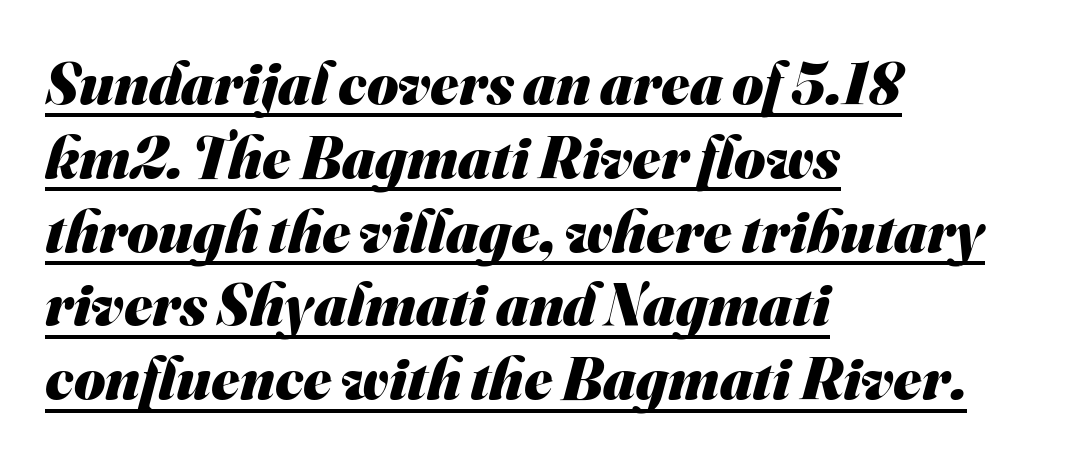
Q: Is the text bold? A: Yes.
Q: Is the typeface a serif or a sans-serif typeface? A: Sans-serif.
Q: Is the text underlined? A: Yes.
Q: How is the paragraph aligned? A: Left-aligned.
Q: Is the spacing between letters normal or unusually wide? A: Normal.
Q: Width (condensed, normal, or wide)? A: Normal.
Q: Stroke contrast? A: Medium.
Q: x-height? A: Small.
Q: Monospaced? A: No.
